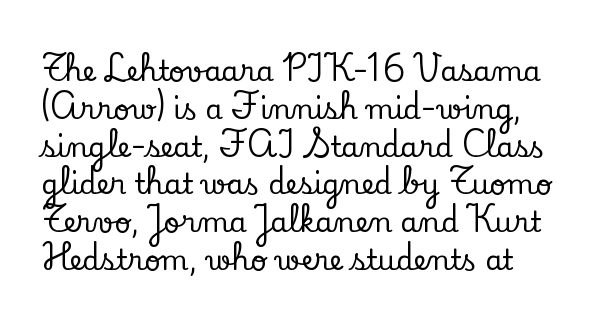
Q: Is the text italic (slanted)? A: No, it is upright.
Q: Is the typeface a serif or a sans-serif typeface? A: Serif.
Q: Is the text underlined? A: No.
Q: Is the spacing between letters normal or unusually wide? A: Normal.
Q: Is the spacing between lines tight, normal or loose? A: Normal.
Q: Width (condensed, normal, or wide)? A: Normal.
Q: Stroke contrast? A: Low.
Q: x-height? A: Small.
Q: Monospaced? A: No.
